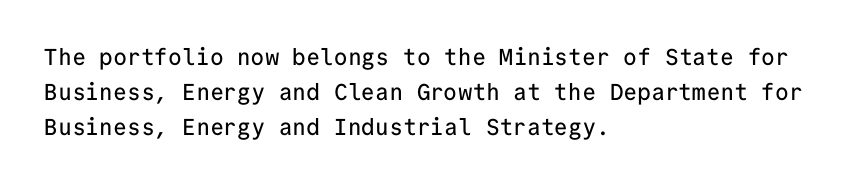
Q: Is the text italic (slanted)? A: No, it is upright.
Q: Is the text underlined? A: No.
Q: How is the paragraph aligned? A: Left-aligned.
Q: Is the spacing between letters normal or unusually wide? A: Normal.
Q: Is the spacing between lines tight, normal or loose? A: Normal.
